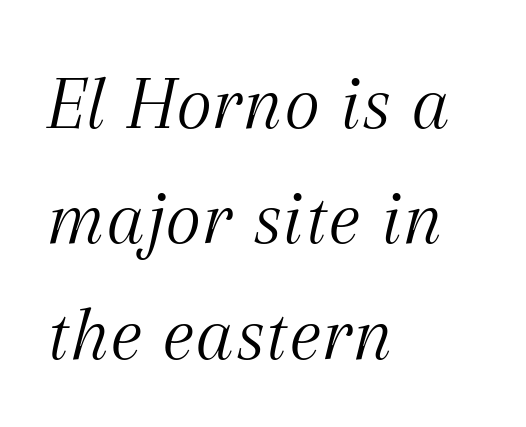
Q: Is the text bold? A: No.
Q: Is the text italic (slanted)? A: Yes, it leans right by about 12 degrees.
Q: Is the typeface a serif or a sans-serif typeface? A: Serif.
Q: Is the text underlined? A: No.
Q: How is the paragraph aligned? A: Left-aligned.
Q: Is the spacing between letters normal or unusually wide? A: Normal.
Q: Is the spacing between lines tight, normal or loose? A: Normal.
Q: Width (condensed, normal, or wide)? A: Normal.
Q: Stroke contrast? A: Medium.
Q: x-height? A: Medium.
Q: Monospaced? A: No.
